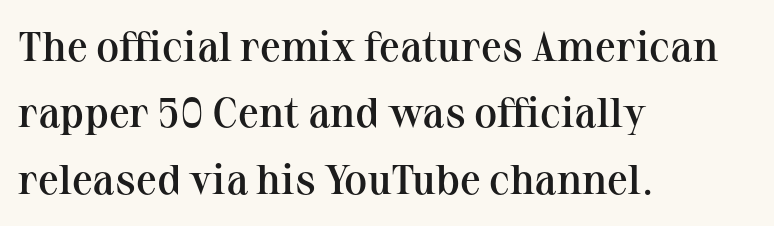
{"serif": "yes", "italic": "no", "bold": "semi", "weight": "semibold", "width": "normal", "stroke_contrast": "medium", "x_height": "medium", "monospaced": "no", "underline": "no", "align": "left", "line_spacing": "normal", "line_spacing_ratio": 1.58, "letter_spacing": "normal", "letter_spacing_em": 0.0, "glyph_px": 42}
